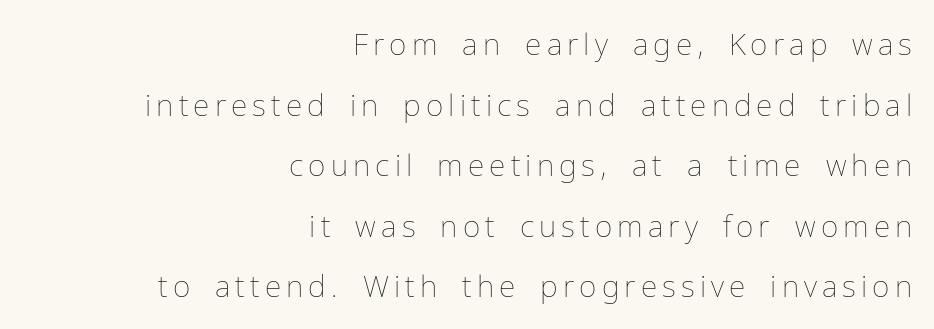
Q: Is the text bold? A: No.
Q: Is the text italic (slanted)? A: No, it is upright.
Q: Is the text underlined? A: No.
Q: How is the paragraph aligned? A: Right-aligned.
Q: Is the spacing between lines tight, normal or loose? A: Loose.
Q: Width (condensed, normal, or wide)? A: Normal.
Q: Stroke contrast? A: Low.
Q: x-height? A: Medium.
Q: Monospaced? A: No.
